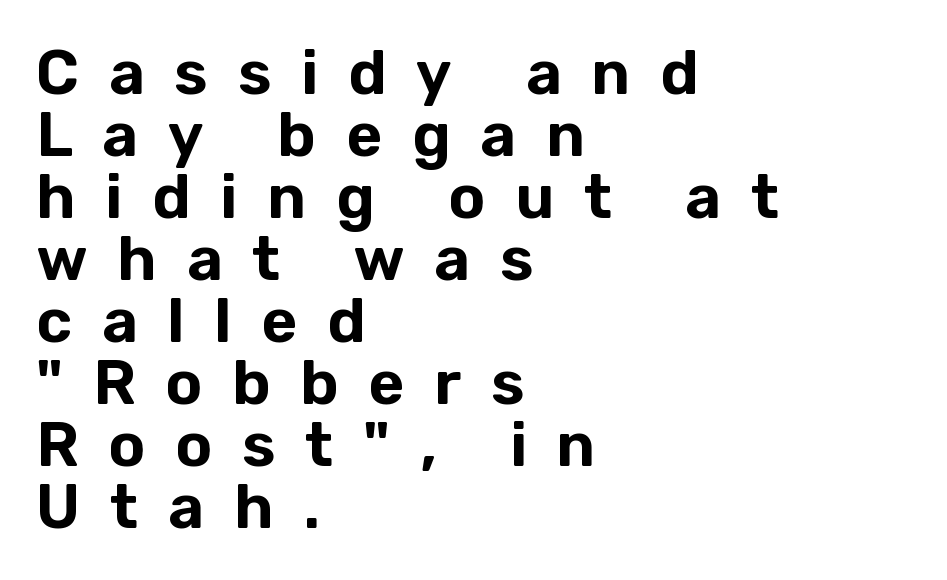
The image shows 62 px sans-serif type, upright; set left-aligned, tight line spacing (1.0x), unusually wide letter spacing (+0.48 em), not underlined; low stroke contrast and a medium x-height.
